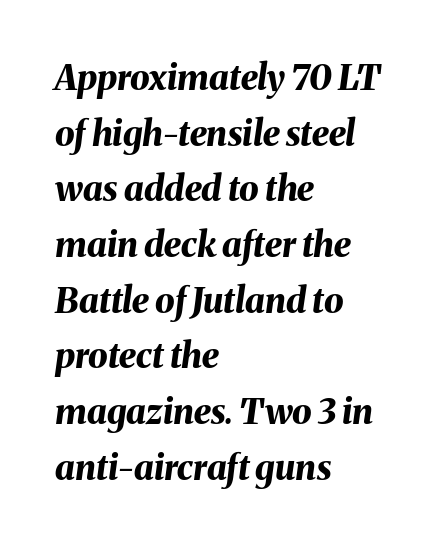
Horizontally, the lines are justified to the leading edge only. Does extra space separate the letters? No, they use regular spacing. Does the weight exceed regular? Yes, all the way to bold. Does the lettering tilt? It does — this is italic. The letters advance in unequal steps, a hallmark of proportional type. Unmarked baselines from the first word to the last.
